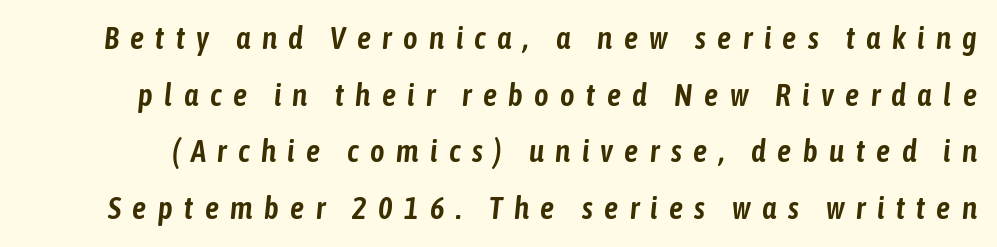
Q: Is the text italic (slanted)? A: Yes, it leans right by about 6 degrees.
Q: Is the text underlined? A: No.
Q: Is the spacing between letters normal or unusually wide? A: Unusually wide.
Q: Width (condensed, normal, or wide)? A: Condensed.
Q: Stroke contrast? A: Low.
Q: x-height? A: Medium.
Q: Monospaced? A: No.
